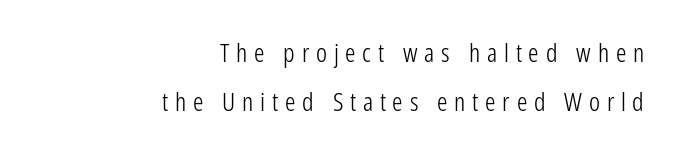
The image shows 26 px text type, upright; set right-aligned, line spacing 1.88x, unusually wide letter spacing (+0.26 em), not underlined.
